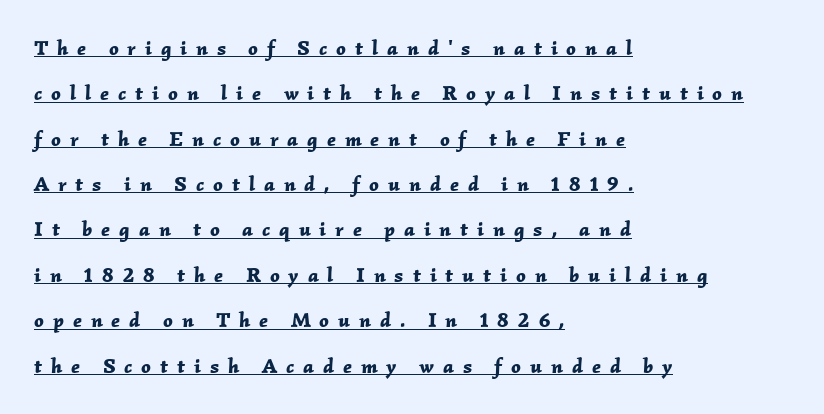
The image shows 21 px bold type, italic (leaning right); set left-aligned, loose line spacing (2.16x), unusually wide letter spacing (+0.42 em), underlined.
